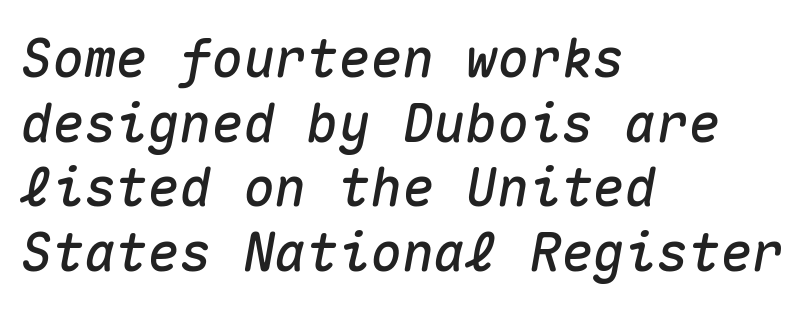
The image shows 53 px text type, italic (leaning right), monospaced; set left-aligned, line spacing 1.22x, normal letter spacing, not underlined; medium stroke contrast and a medium x-height.
